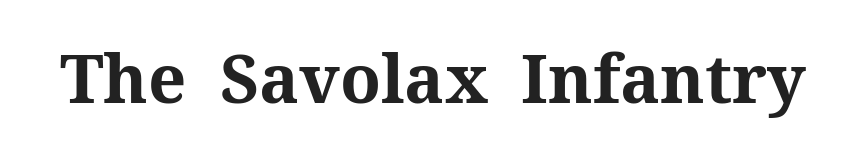
These words are printed bold, with thick strokes throughout. The line texture is even and compact thanks to regular tracking. Proportional: the letters do not fall into vertical columns. Ascenders rise straight up at ninety degrees. Small tapered or slab feet sit at the stroke ends, so this counts as serif. Unmarked baselines from the first word to the last.
